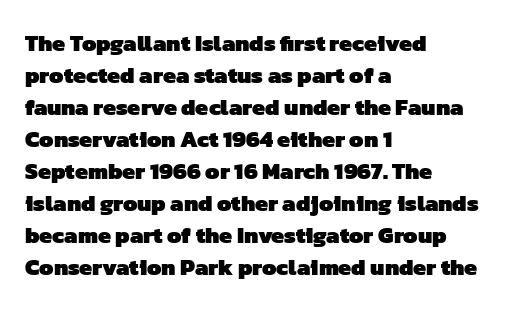
The image shows 23 px bold type; set left-aligned, normal line spacing (1.39x), normal letter spacing, not underlined.
